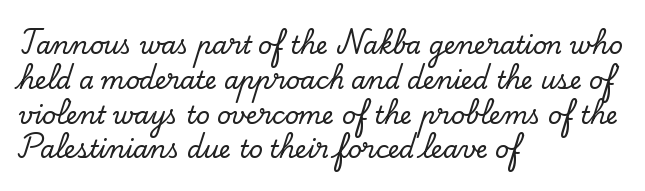
The image shows 24 px text type; set left-aligned, normal line spacing (1.45x), normal letter spacing, not underlined.
